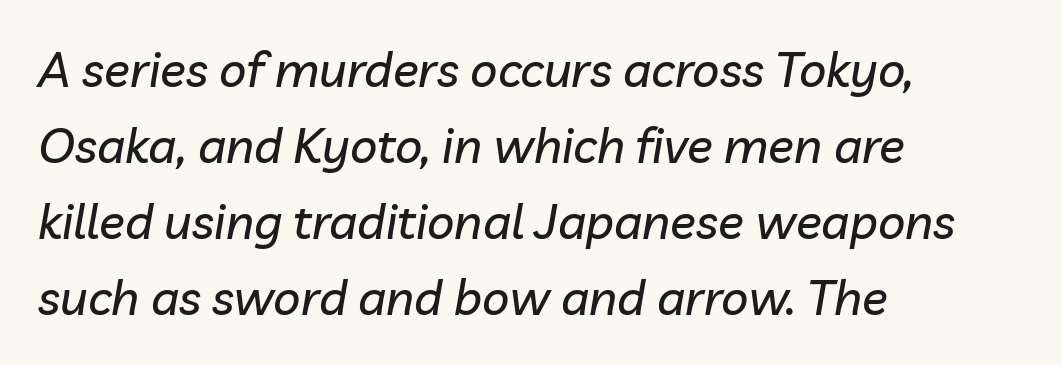
The image shows 48 px text type, italic (leaning right); set left-aligned, normal line spacing (1.58x), normal letter spacing, not underlined; low stroke contrast and a medium x-height.
